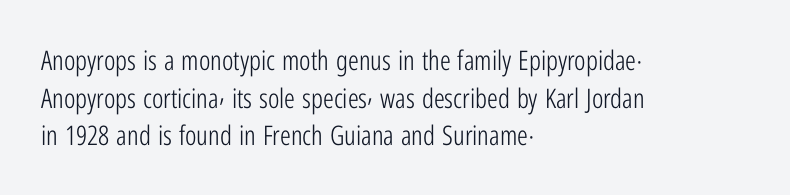
Q: Is the text bold? A: No.
Q: Is the text italic (slanted)? A: No, it is upright.
Q: Is the text underlined? A: No.
Q: How is the paragraph aligned? A: Left-aligned.
Q: Is the spacing between letters normal or unusually wide? A: Normal.
Q: Is the spacing between lines tight, normal or loose? A: Normal.
